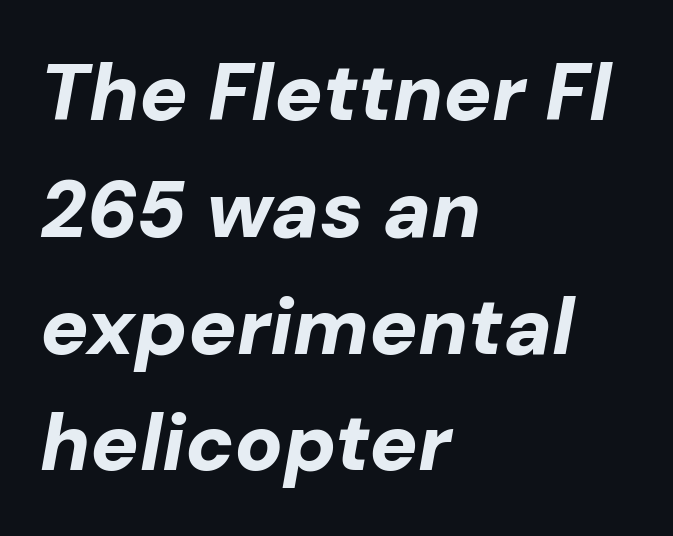
The image shows 80 px bold type, italic (leaning right); set left-aligned, normal line spacing (1.46x), normal letter spacing, not underlined; low stroke contrast and a medium x-height.
